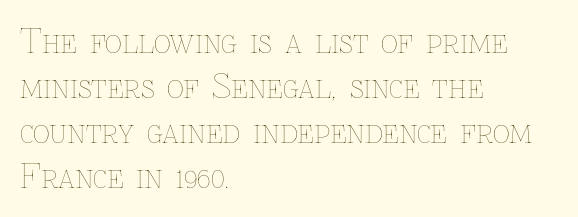
This sample keeps an unexceptional amount of space between lines. Is there any slant? The stems are plumb. Check under the words: just untouched page. The paragraph shown leans on its left margin. Each word holds together tightly as a unit, with standard inter-letter gaps.
